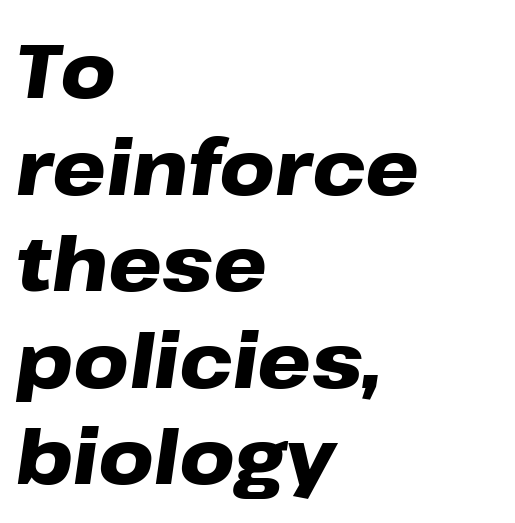
The image shows 76 px heavy, wide type, italic (leaning right); set left-aligned, normal line spacing (1.27x), normal letter spacing, not underlined; low stroke contrast and a medium x-height.
